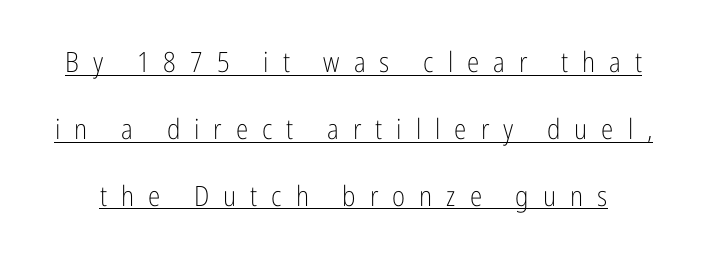
Q: Is the text bold? A: No.
Q: Is the text italic (slanted)? A: No, it is upright.
Q: Is the typeface a serif or a sans-serif typeface? A: Sans-serif.
Q: Is the text underlined? A: Yes.
Q: Is the spacing between letters normal or unusually wide? A: Unusually wide.
Q: Is the spacing between lines tight, normal or loose? A: Loose.
Q: Width (condensed, normal, or wide)? A: Condensed.
Q: Stroke contrast? A: Low.
Q: x-height? A: Medium.
Q: Monospaced? A: No.
